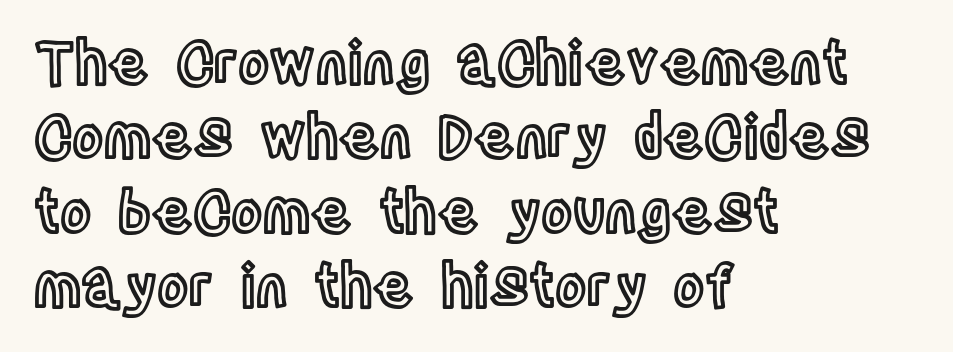
{"italic": "no", "width": "condensed", "x_height": "large", "monospaced": "no", "underline": "no", "align": "left", "line_spacing": "normal", "line_spacing_ratio": 1.26, "letter_spacing": "normal", "letter_spacing_em": 0.0, "glyph_px": 59}
